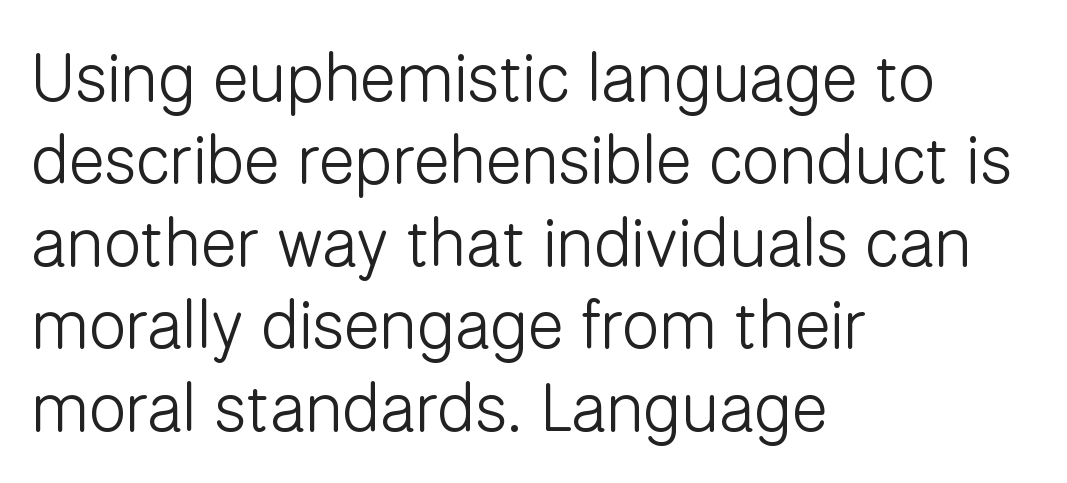
Teacher's note: observe the even left margin — that is flush-left alignment. Is this a fixed-width face? No — the glyphs have proportional, varying widths. Stems and bowls with no extra thickness — not bold. Each row of text sits above clean, open space.
